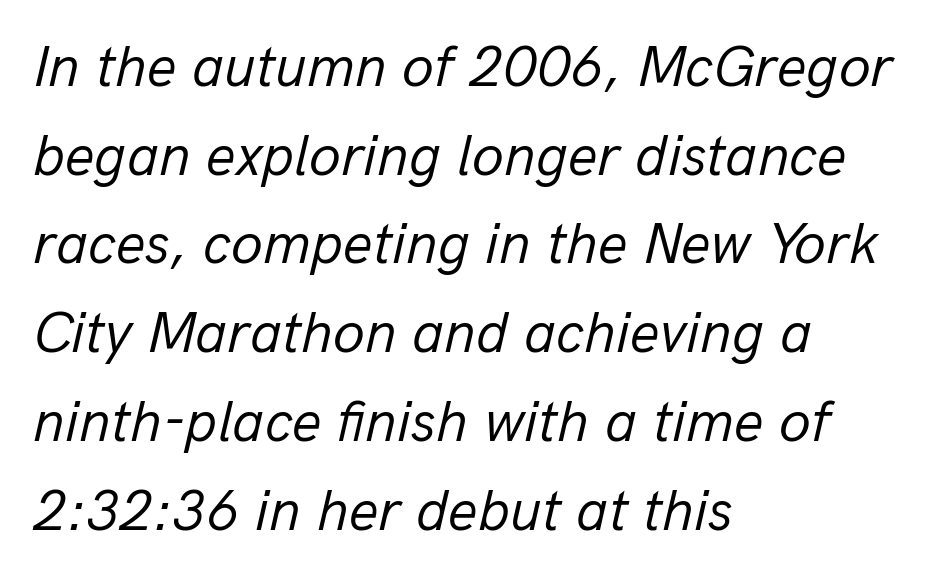
The image shows 58 px regular-weight type, italic (leaning right); set left-aligned, normal line spacing (1.53x), normal letter spacing, not underlined; low stroke contrast and a medium x-height.
